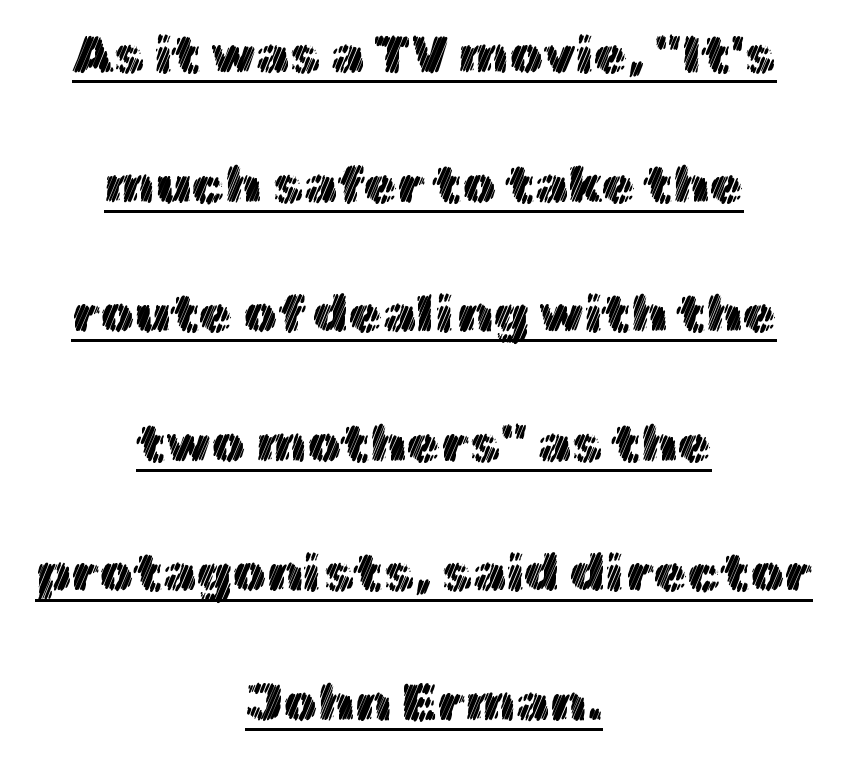
Q: Is the text italic (slanted)? A: No, it is upright.
Q: Is the text underlined? A: Yes.
Q: How is the paragraph aligned? A: Centered.
Q: Is the spacing between letters normal or unusually wide? A: Normal.
Q: Is the spacing between lines tight, normal or loose? A: Loose.
Q: Width (condensed, normal, or wide)? A: Normal.
Q: x-height? A: Medium.
Q: Monospaced? A: No.
